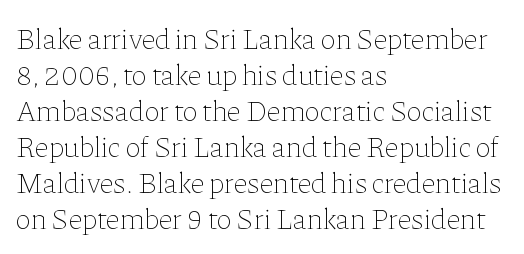
{"italic": "no", "bold": "no", "weight": "thin", "width": "normal", "stroke_contrast": "low", "x_height": "medium", "monospaced": "no", "underline": "no", "align": "left", "line_spacing_ratio": 1.24, "letter_spacing": "normal", "letter_spacing_em": 0.0, "glyph_px": 29}
